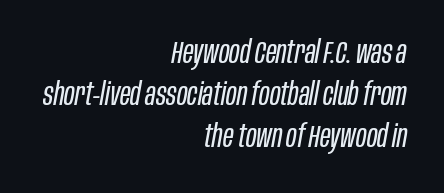
Q: Is the text bold? A: No.
Q: Is the text italic (slanted)? A: Yes, it leans right by about 10 degrees.
Q: Is the text underlined? A: No.
Q: How is the paragraph aligned? A: Right-aligned.
Q: Is the spacing between letters normal or unusually wide? A: Normal.
Q: Is the spacing between lines tight, normal or loose? A: Normal.
Q: Width (condensed, normal, or wide)? A: Condensed.
Q: Stroke contrast? A: Low.
Q: x-height? A: Large.
Q: Monospaced? A: No.
